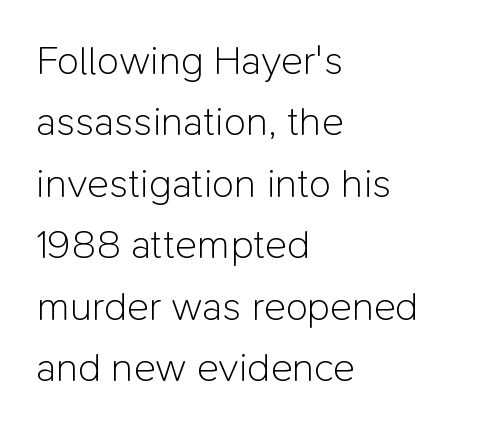
Q: Is the text bold? A: No.
Q: Is the text italic (slanted)? A: No, it is upright.
Q: Is the typeface a serif or a sans-serif typeface? A: Sans-serif.
Q: Is the text underlined? A: No.
Q: How is the paragraph aligned? A: Left-aligned.
Q: Is the spacing between letters normal or unusually wide? A: Normal.
Q: Is the spacing between lines tight, normal or loose? A: Normal.
Q: Width (condensed, normal, or wide)? A: Normal.
Q: Stroke contrast? A: Low.
Q: x-height? A: Medium.
Q: Monospaced? A: No.
